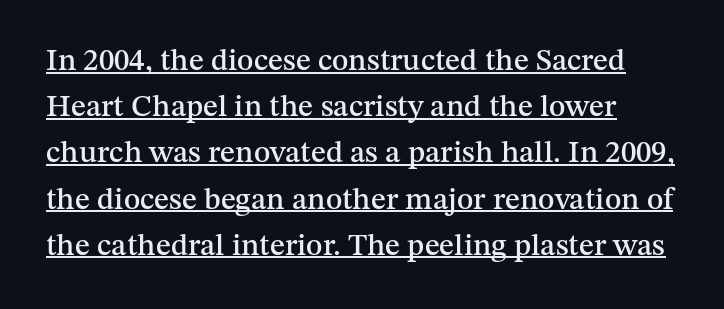
The image shows 31 px serif type, upright; set normal line spacing (1.49x), normal letter spacing, underlined; medium stroke contrast and a medium x-height.
